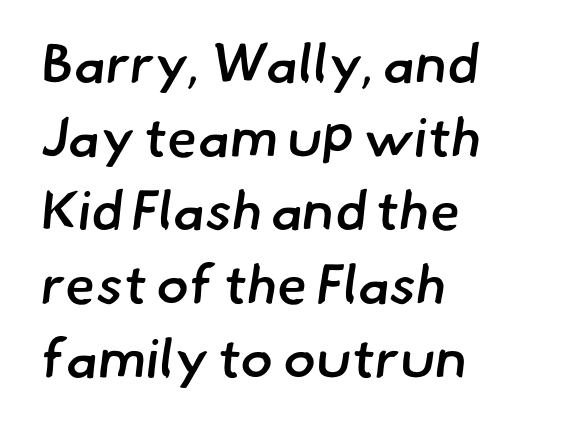
Q: Is the text bold? A: Semi-bold.
Q: Is the typeface a serif or a sans-serif typeface? A: Sans-serif.
Q: Is the text underlined? A: No.
Q: How is the paragraph aligned? A: Left-aligned.
Q: Is the spacing between letters normal or unusually wide? A: Normal.
Q: Is the spacing between lines tight, normal or loose? A: Normal.
Q: Width (condensed, normal, or wide)? A: Normal.
Q: Stroke contrast? A: Low.
Q: x-height? A: Small.
Q: Monospaced? A: No.
